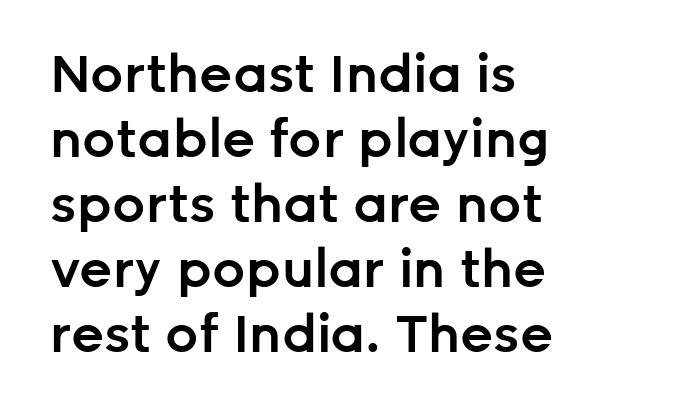
{"serif": "no", "italic": "no", "bold": "semi", "weight": "semibold", "width": "normal", "stroke_contrast": "low", "x_height": "medium", "monospaced": "no", "underline": "no", "align": "left", "line_spacing": "normal", "line_spacing_ratio": 1.25, "letter_spacing": "normal", "letter_spacing_em": 0.0, "glyph_px": 52}
